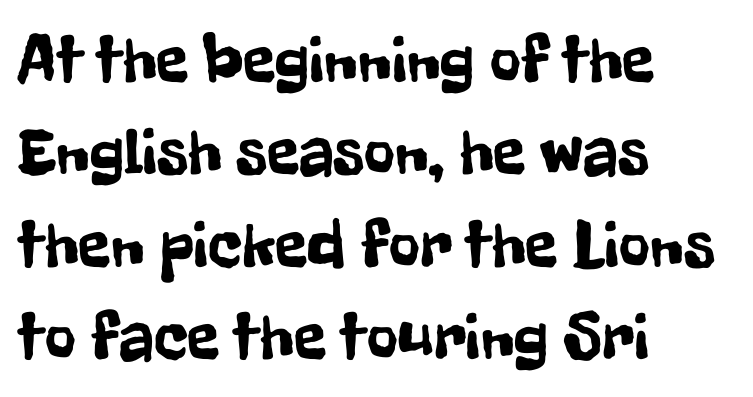
Q: Is the text italic (slanted)? A: No, it is upright.
Q: Is the typeface a serif or a sans-serif typeface? A: Sans-serif.
Q: Is the text underlined? A: No.
Q: How is the paragraph aligned? A: Left-aligned.
Q: Is the spacing between letters normal or unusually wide? A: Normal.
Q: Is the spacing between lines tight, normal or loose? A: Normal.
Q: Width (condensed, normal, or wide)? A: Condensed.
Q: Stroke contrast? A: Low.
Q: x-height? A: Medium.
Q: Monospaced? A: No.
